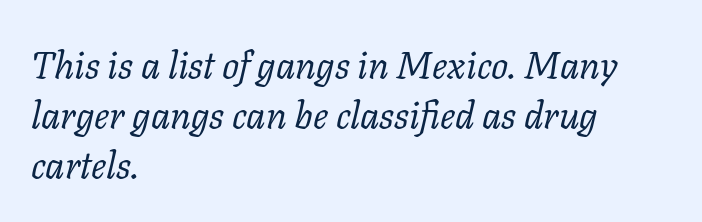
The image shows 38 px regular-weight serif type, italic (leaning right); set left-aligned, normal line spacing (1.31x), normal letter spacing, not underlined; low stroke contrast and a medium x-height.
